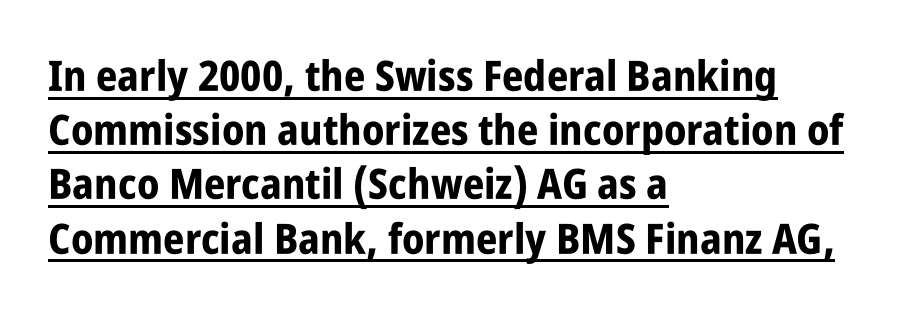
The image shows 42 px bold, condensed sans-serif type, upright; set left-aligned, normal line spacing (1.29x), normal letter spacing, underlined; low stroke contrast and a large x-height.
